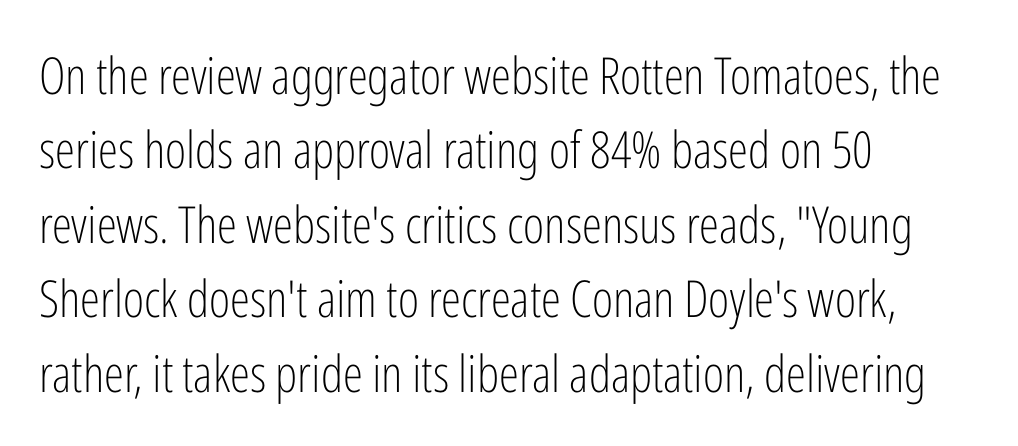
The image shows 51 px light, condensed sans-serif type, upright; set left-aligned, normal line spacing (1.46x), normal letter spacing, not underlined; low stroke contrast and a medium x-height.
